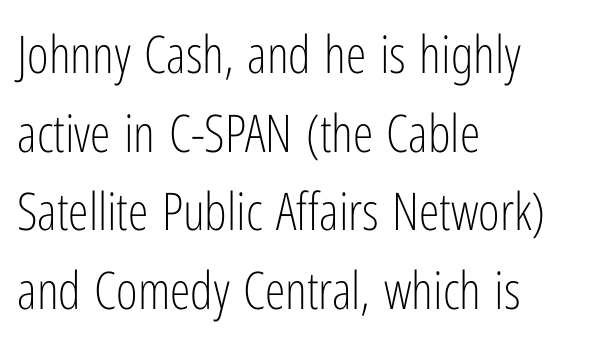
The image shows 52 px light, condensed sans-serif type, upright; set left-aligned, normal line spacing (1.51x), normal letter spacing, not underlined; low stroke contrast and a medium x-height.
